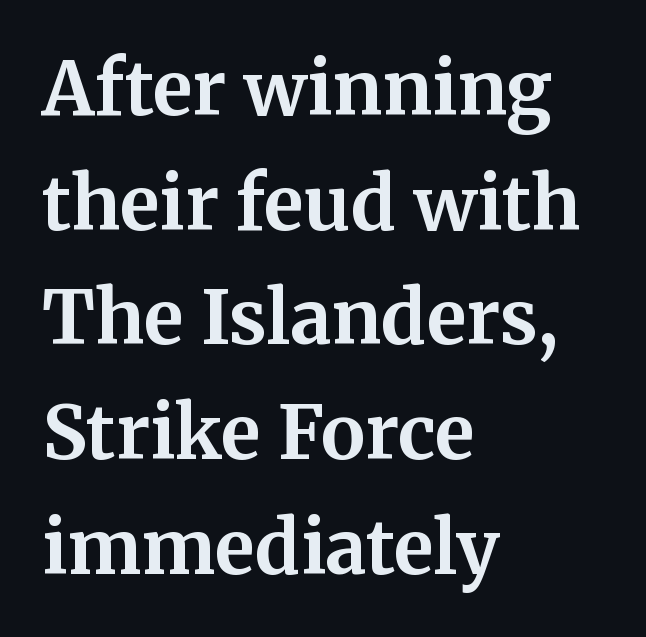
Q: Is the text bold? A: Yes.
Q: Is the text italic (slanted)? A: No, it is upright.
Q: Is the typeface a serif or a sans-serif typeface? A: Serif.
Q: Is the text underlined? A: No.
Q: How is the paragraph aligned? A: Left-aligned.
Q: Is the spacing between letters normal or unusually wide? A: Normal.
Q: Is the spacing between lines tight, normal or loose? A: Normal.
Q: Width (condensed, normal, or wide)? A: Normal.
Q: Stroke contrast? A: Medium.
Q: x-height? A: Medium.
Q: Monospaced? A: No.
